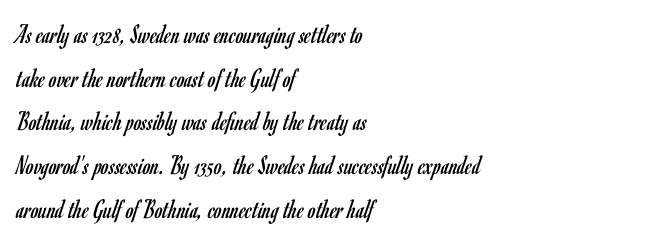
Q: Is the text bold? A: No.
Q: Is the text italic (slanted)? A: Yes.
Q: Is the typeface a serif or a sans-serif typeface? A: Sans-serif.
Q: Is the text underlined? A: No.
Q: How is the paragraph aligned? A: Left-aligned.
Q: Is the spacing between letters normal or unusually wide? A: Normal.
Q: Is the spacing between lines tight, normal or loose? A: Normal.
Q: Width (condensed, normal, or wide)? A: Condensed.
Q: Stroke contrast? A: Low.
Q: x-height? A: Small.
Q: Monospaced? A: No.
